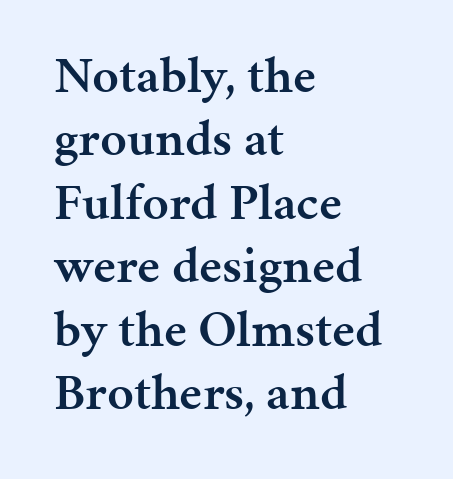
Q: Is the text bold? A: Semi-bold.
Q: Is the text italic (slanted)? A: No, it is upright.
Q: Is the typeface a serif or a sans-serif typeface? A: Serif.
Q: Is the text underlined? A: No.
Q: How is the paragraph aligned? A: Left-aligned.
Q: Is the spacing between letters normal or unusually wide? A: Normal.
Q: Width (condensed, normal, or wide)? A: Normal.
Q: Stroke contrast? A: Medium.
Q: x-height? A: Medium.
Q: Monospaced? A: No.
